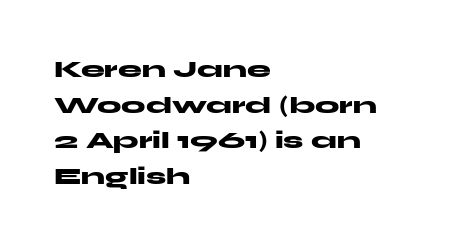
Its strokes are broad and dark, the hallmark of bold type. Short and long lines alike share a common starting point at left. Reading down the column, the eye jumps a familiar distance to each next line. Bare-footed words on every line.
